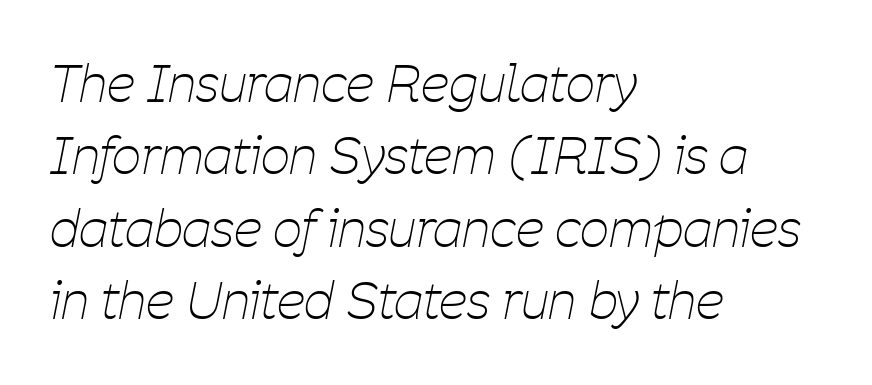
{"italic": "yes", "lean": "right", "slant_degrees": 11, "bold": "no", "weight": "thin", "width": "condensed", "stroke_contrast": "low", "x_height": "medium", "monospaced": "no", "underline": "no", "align": "left", "line_spacing": "normal", "line_spacing_ratio": 1.42, "letter_spacing": "normal", "letter_spacing_em": 0.0, "glyph_px": 51}
